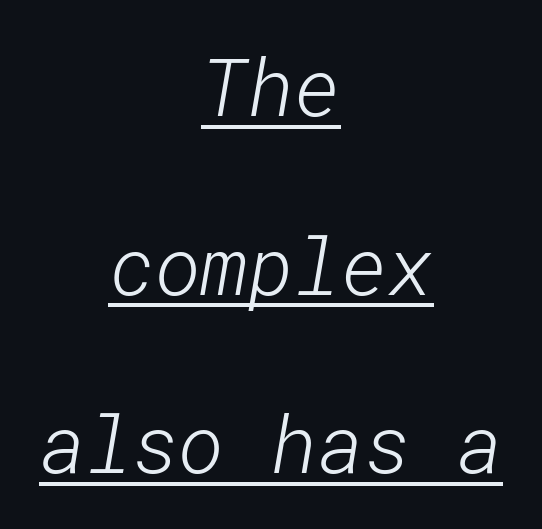
Successive baselines arrive slowly, with a big drop between each. Both edges are ragged and mirror each other, which tells us the setting is centered. Has an underline been added? It has. Letterform terminals end flat and unadorned throughout the passage.
